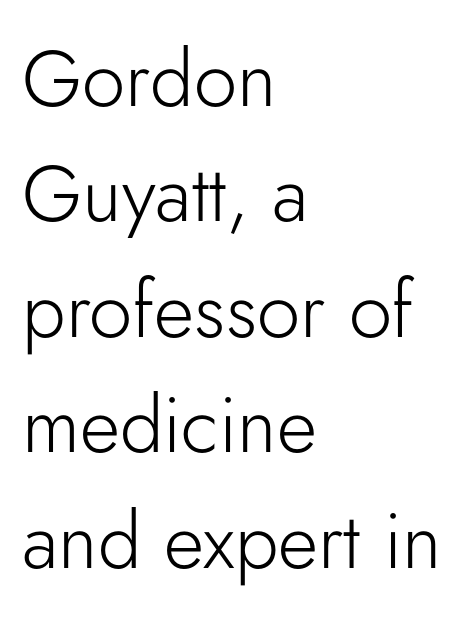
{"serif": "no", "italic": "no", "bold": "no", "weight": "light", "width": "normal", "stroke_contrast": "low", "x_height": "small", "monospaced": "no", "underline": "no", "align": "left", "line_spacing": "normal", "line_spacing_ratio": 1.48, "letter_spacing": "normal", "letter_spacing_em": 0.0, "glyph_px": 78}
